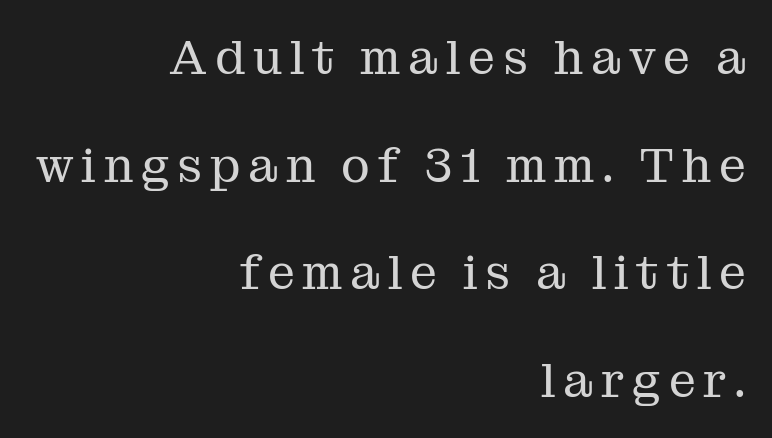
Think of a printed novel: that variable character pitch is what you see here. Stroke terminals: seriffed. The lines are spread far apart with generous leading. No word sits above an underline. Where is the straight margin? On the right.
